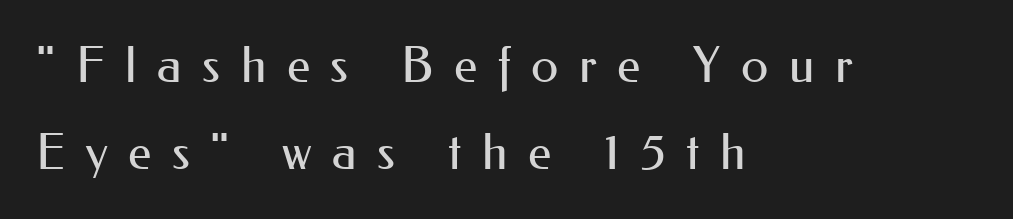
The image shows 50 px regular-weight sans-serif type, upright; set left-aligned, line spacing 1.75x, unusually wide letter spacing (+0.41 em), not underlined; medium stroke contrast and a small x-height.
